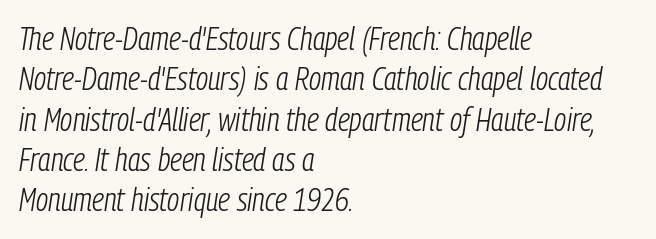
{"italic": "yes", "lean": "right", "slant_degrees": 9, "bold": "no", "weight": "light", "width": "condensed", "stroke_contrast": "low", "x_height": "medium", "monospaced": "no", "underline": "no", "align": "left", "line_spacing": "normal", "line_spacing_ratio": 1.26, "letter_spacing": "normal", "letter_spacing_em": 0.0, "glyph_px": 32}
